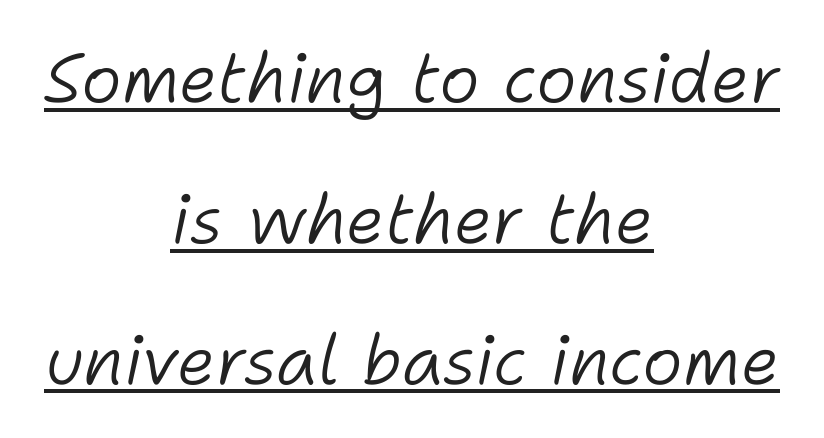
The image shows 69 px light type, italic (leaning right); set centered, loose line spacing (2.04x), normal letter spacing, underlined; low stroke contrast and a medium x-height.
